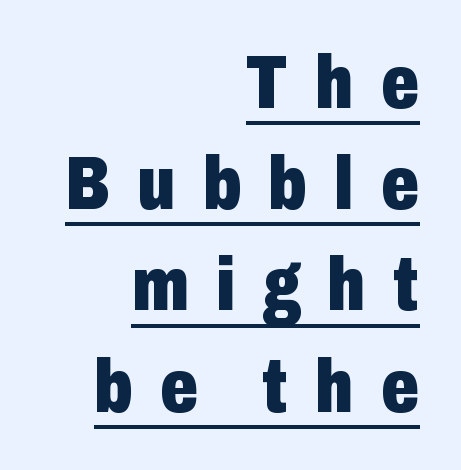
{"serif": "no", "italic": "no", "bold": "yes", "weight": "heavy", "width": "condensed", "stroke_contrast": "low", "x_height": "medium", "monospaced": "no", "underline": "yes", "align": "right", "line_spacing": "normal", "line_spacing_ratio": 1.35, "letter_spacing": "wide", "letter_spacing_em": 0.36, "glyph_px": 75}
